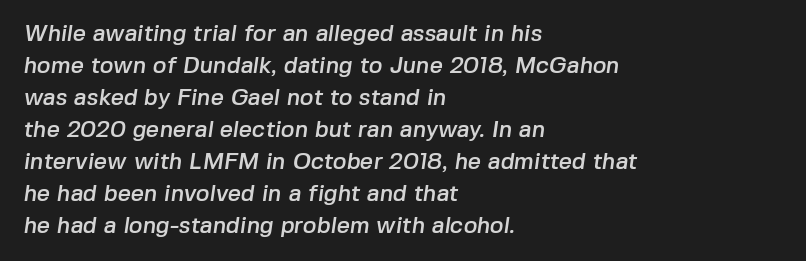
{"underline": "no", "align": "left", "line_spacing": "normal", "line_spacing_ratio": 1.39, "letter_spacing": "normal", "letter_spacing_em": 0.0, "glyph_px": 23}
